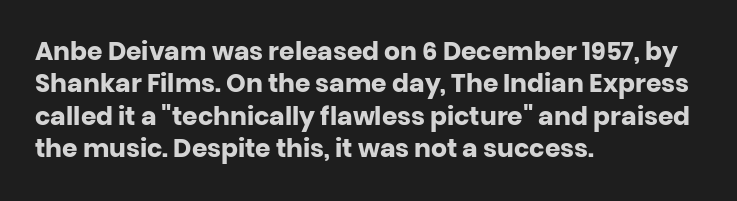
Q: Is the text bold? A: Yes.
Q: Is the text italic (slanted)? A: No, it is upright.
Q: Is the text underlined? A: No.
Q: How is the paragraph aligned? A: Left-aligned.
Q: Is the spacing between letters normal or unusually wide? A: Normal.
Q: Is the spacing between lines tight, normal or loose? A: Normal.
